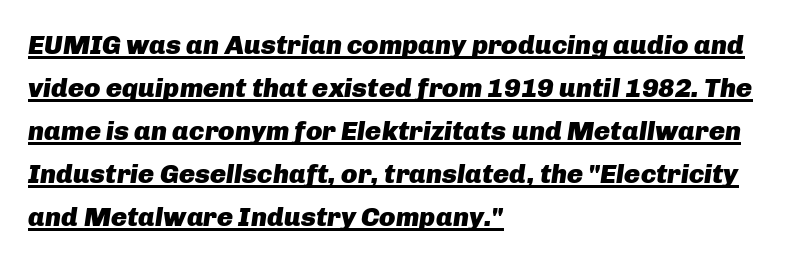
Q: Is the text bold? A: Yes.
Q: Is the text italic (slanted)? A: Yes, it leans right by about 8 degrees.
Q: Is the text underlined? A: Yes.
Q: How is the paragraph aligned? A: Left-aligned.
Q: Is the spacing between letters normal or unusually wide? A: Normal.
Q: Is the spacing between lines tight, normal or loose? A: Normal.
